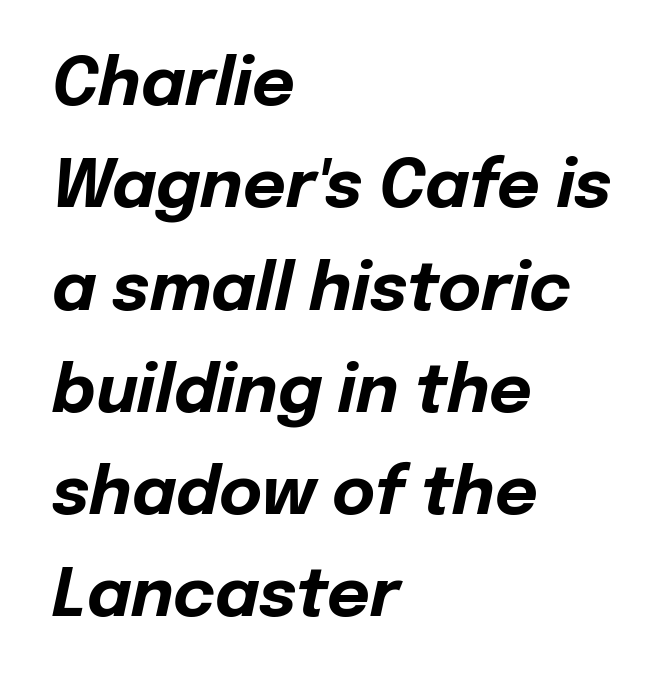
Tracking value appears to be zero — textbook default spacing. The space beneath each line is pristine and unruled. Character widths vary here, with narrow letters taking less room than wide ones. Slant detected: the letters are inclined.
